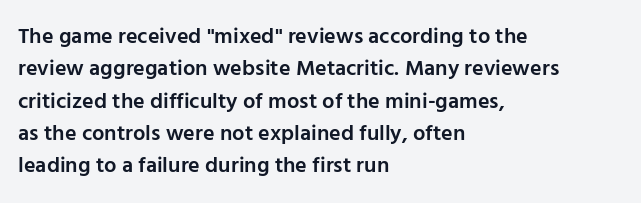
One glance says typical: line gaps are just what's usual. Type without underlining. The passage is arranged the way most books set body copy — flush left. The passage shown has conventional tracking throughout.
